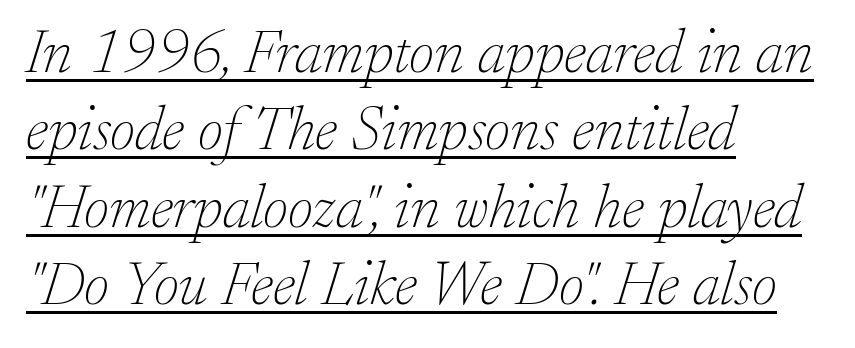
The image shows 62 px thin serif type, italic (leaning right); set left-aligned, normal line spacing (1.25x), normal letter spacing, underlined; low stroke contrast and a small x-height.
